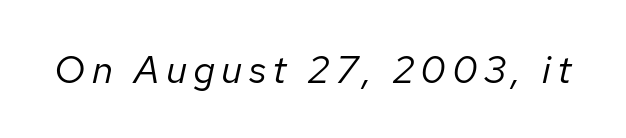
The image shows 39 px regular-weight type, italic (leaning right); set not underlined; low stroke contrast and a medium x-height.
